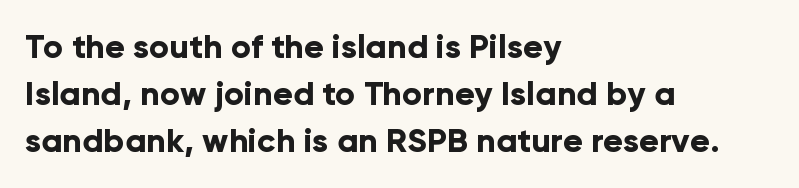
{"serif": "no", "italic": "no", "bold": "yes", "weight": "bold", "width": "normal", "stroke_contrast": "low", "x_height": "medium", "monospaced": "no", "underline": "no", "align": "left", "line_spacing": "normal", "line_spacing_ratio": 1.43, "letter_spacing": "normal", "letter_spacing_em": 0.0, "glyph_px": 33}
